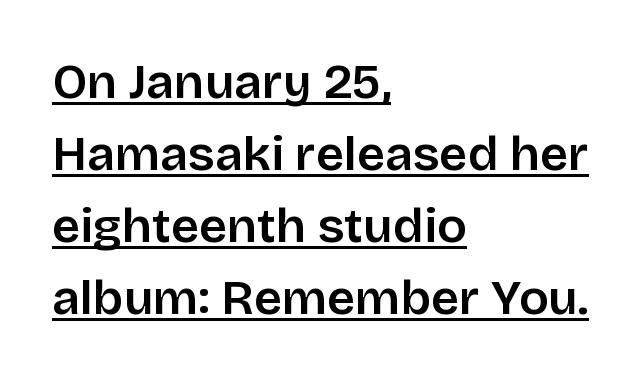
Q: Is the text italic (slanted)? A: No, it is upright.
Q: Is the typeface a serif or a sans-serif typeface? A: Sans-serif.
Q: Is the text underlined? A: Yes.
Q: How is the paragraph aligned? A: Left-aligned.
Q: Is the spacing between letters normal or unusually wide? A: Normal.
Q: Is the spacing between lines tight, normal or loose? A: Normal.
Q: Width (condensed, normal, or wide)? A: Normal.
Q: Stroke contrast? A: Low.
Q: x-height? A: Large.
Q: Monospaced? A: No.
